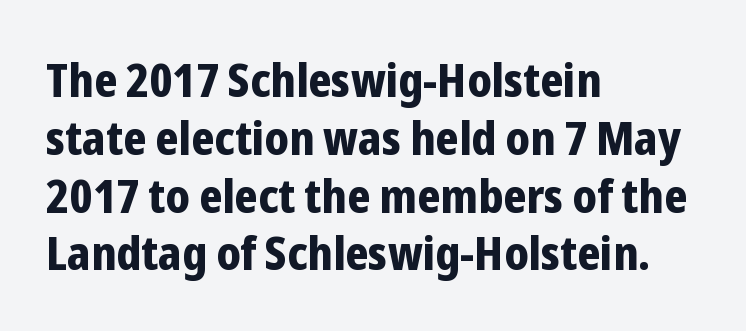
The image shows 47 px bold, condensed sans-serif type, upright; set left-aligned, line spacing 1.23x, normal letter spacing, not underlined; low stroke contrast and a medium x-height.
